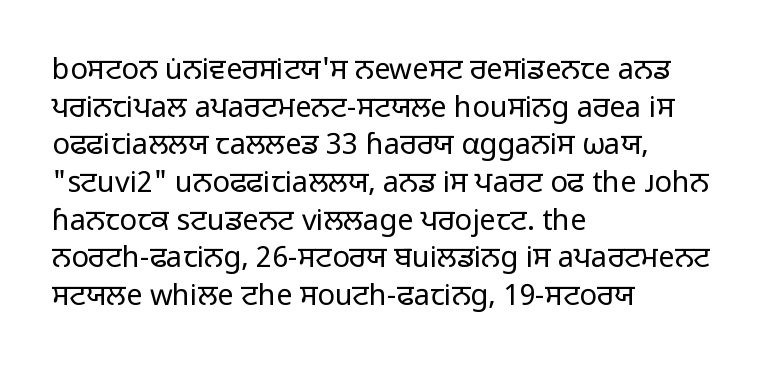
The image shows 29 px regular-weight sans-serif type, upright; set left-aligned, normal line spacing (1.3x), normal letter spacing, not underlined; low stroke contrast and a medium x-height.
